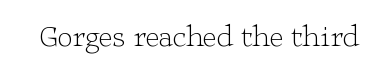
{"serif": "yes", "italic": "no", "bold": "no", "weight": "light", "width": "wide", "stroke_contrast": "low", "x_height": "medium", "monospaced": "no", "underline": "no", "letter_spacing": "normal", "letter_spacing_em": 0.0, "glyph_px": 30}
